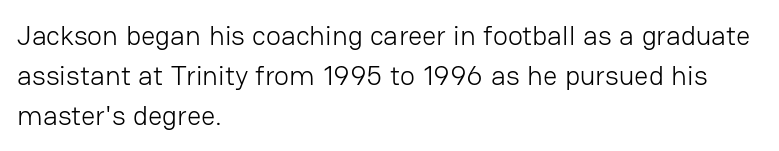
{"serif": "no", "italic": "no", "bold": "no", "weight": "light", "width": "normal", "stroke_contrast": "low", "x_height": "medium", "monospaced": "no", "underline": "no", "align": "left", "line_spacing": "normal", "line_spacing_ratio": 1.42, "letter_spacing": "normal", "letter_spacing_em": 0.0, "glyph_px": 28}
